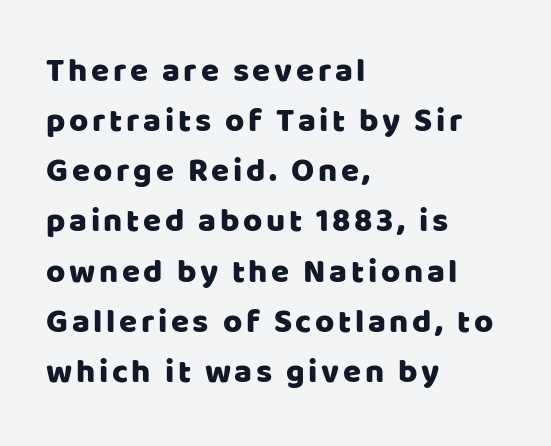
{"serif": "no", "italic": "no", "width": "normal", "stroke_contrast": "low", "x_height": "large", "monospaced": "no", "underline": "no", "align": "left", "line_spacing": "normal", "line_spacing_ratio": 1.52, "glyph_px": 33}
